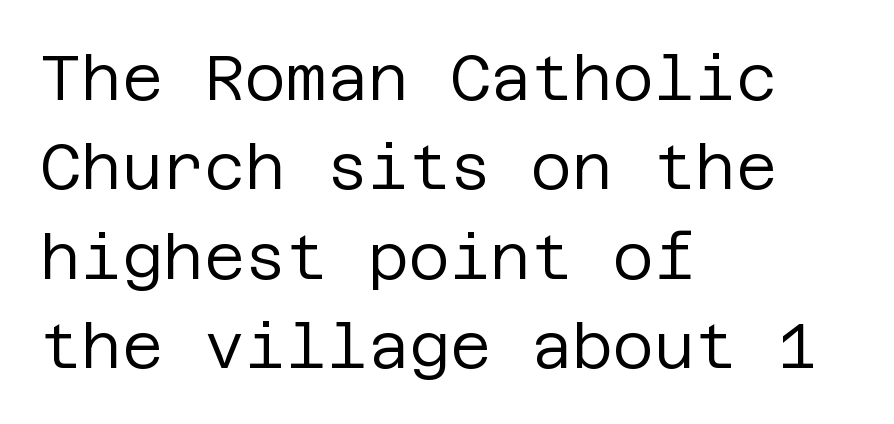
Q: Is the text bold? A: No.
Q: Is the text italic (slanted)? A: No, it is upright.
Q: Is the typeface a serif or a sans-serif typeface? A: Sans-serif.
Q: Is the text underlined? A: No.
Q: How is the paragraph aligned? A: Left-aligned.
Q: Is the spacing between letters normal or unusually wide? A: Normal.
Q: Is the spacing between lines tight, normal or loose? A: Normal.
Q: Width (condensed, normal, or wide)? A: Normal.
Q: Stroke contrast? A: Low.
Q: x-height? A: Large.
